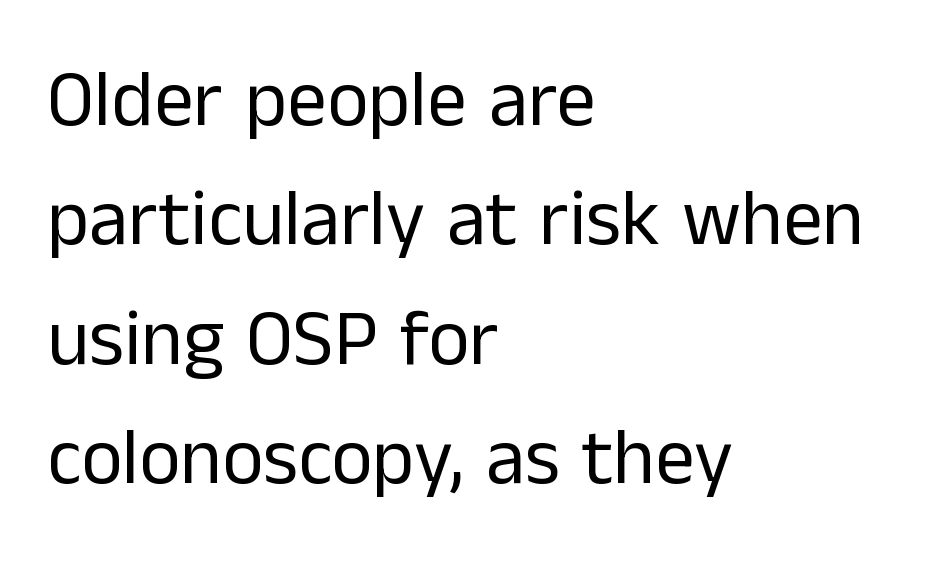
The image shows 79 px regular-weight sans-serif type, upright; set left-aligned, normal line spacing (1.51x), normal letter spacing, not underlined; low stroke contrast and a medium x-height.
